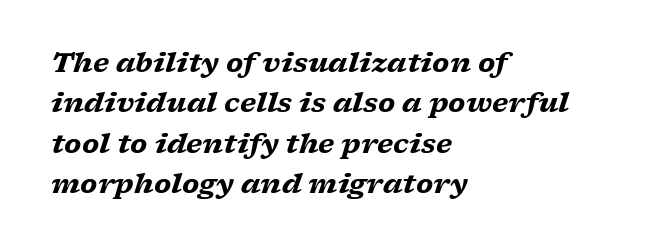
The image shows 27 px bold type, italic (leaning right); set left-aligned, normal line spacing (1.5x), normal letter spacing, not underlined.
